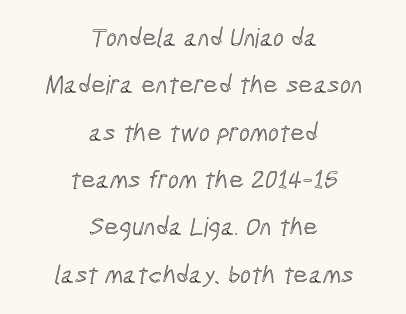
Look at the tracking — it's just the regular setting, nothing added. Leftover space on each line is divided equally before and after the words. The zone under the glyphs is completely vacant.
